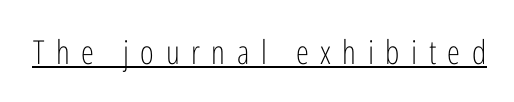
This sample uses a sans-serif face. Like a heading marked for emphasis, these lines bear an underscore. Stems and bowls with no extra thickness — not bold. In terms of posture, this sample is upright. The letters advance in unequal steps, a hallmark of proportional type. The horizontal fit of the characters is loose and conspicuously gappy.
